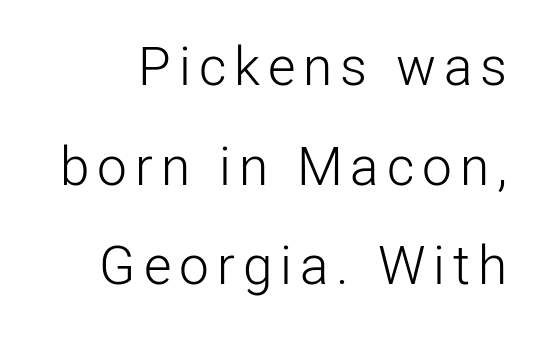
The image shows 53 px light sans-serif type, upright; set line spacing 1.88x, not underlined; low stroke contrast and a medium x-height.
